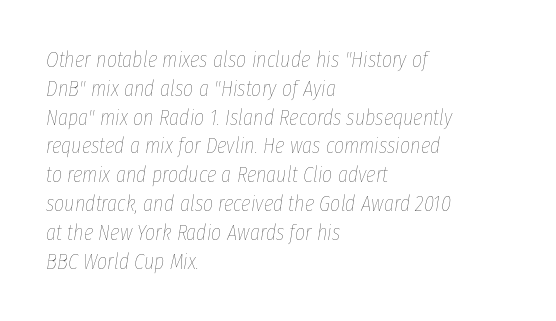
{"italic": "yes", "lean": "right", "slant_degrees": 8, "bold": "no", "underline": "no", "align": "left", "line_spacing": "normal", "line_spacing_ratio": 1.31, "letter_spacing": "normal", "letter_spacing_em": 0.0, "glyph_px": 22}
